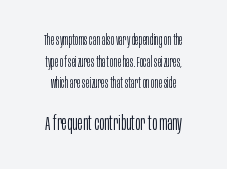
{"italic": "no", "bold": "no", "underline": "no", "align": "center", "line_spacing": "normal", "line_spacing_ratio": 1.55, "letter_spacing": "normal", "letter_spacing_em": 0.0, "larger_block": "second", "size_ratio": 1.43, "glyph_px": 20}
